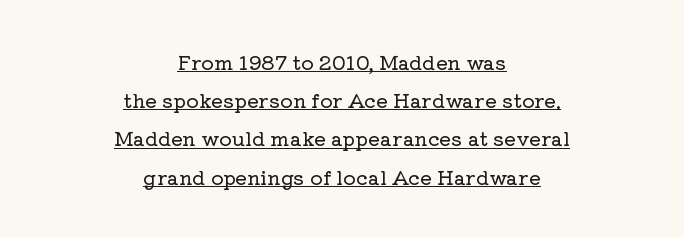
Glyph-to-glyph distance matches everyday printed text. Notice how a bar underscores the lettering throughout. The compositor balanced each line on the midline. Each new line begins a long way beneath the previous one. These lines were composed using upright roman letters.
